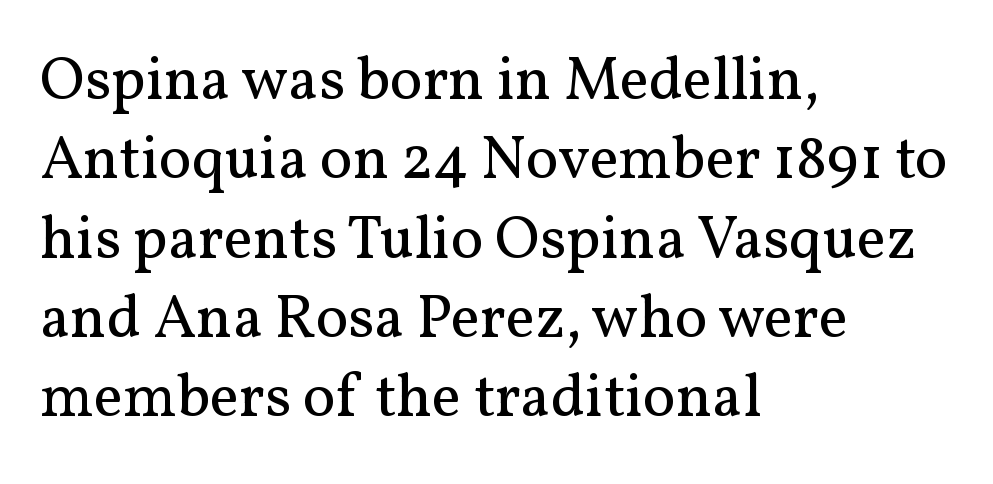
Q: Is the text bold? A: No.
Q: Is the text italic (slanted)? A: No, it is upright.
Q: Is the typeface a serif or a sans-serif typeface? A: Serif.
Q: Is the text underlined? A: No.
Q: How is the paragraph aligned? A: Left-aligned.
Q: Is the spacing between letters normal or unusually wide? A: Normal.
Q: Is the spacing between lines tight, normal or loose? A: Normal.
Q: Width (condensed, normal, or wide)? A: Normal.
Q: Stroke contrast? A: Medium.
Q: x-height? A: Medium.
Q: Monospaced? A: No.
